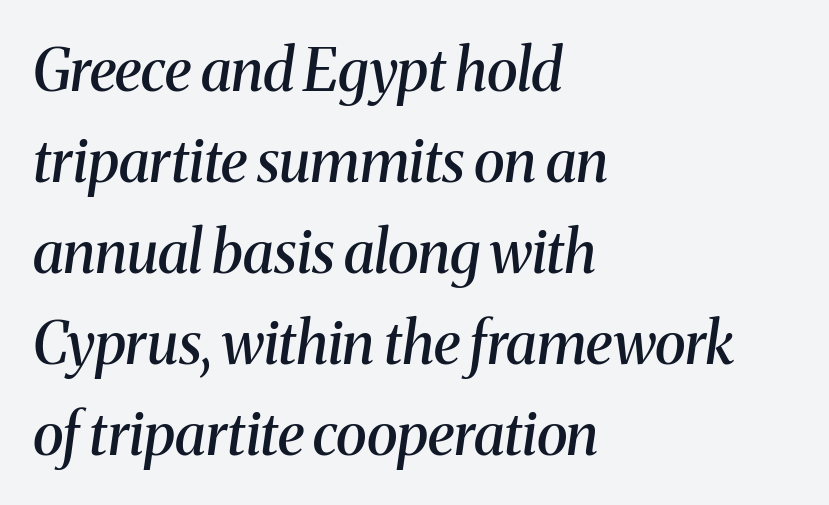
The image shows 58 px semibold serif type, italic (leaning right); set left-aligned, normal line spacing (1.57x), normal letter spacing, not underlined; medium stroke contrast and a medium x-height.
